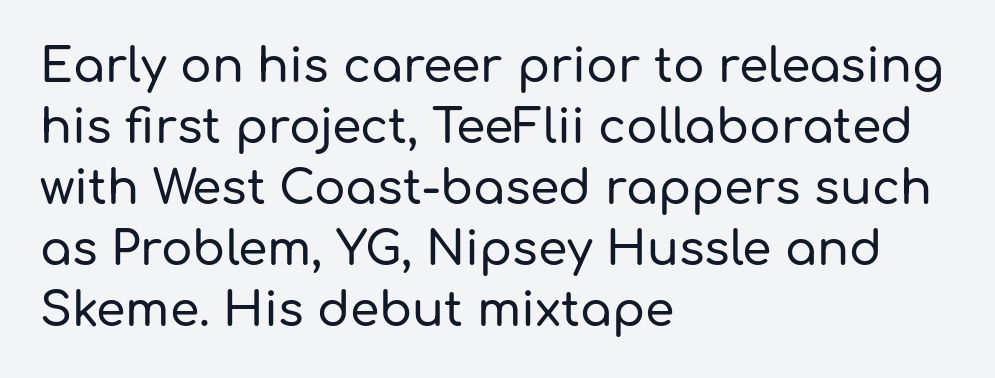
Q: Is the text italic (slanted)? A: No, it is upright.
Q: Is the typeface a serif or a sans-serif typeface? A: Sans-serif.
Q: Is the text underlined? A: No.
Q: How is the paragraph aligned? A: Left-aligned.
Q: Is the spacing between letters normal or unusually wide? A: Normal.
Q: Is the spacing between lines tight, normal or loose? A: Normal.
Q: Width (condensed, normal, or wide)? A: Normal.
Q: Stroke contrast? A: Low.
Q: x-height? A: Medium.
Q: Monospaced? A: No.
